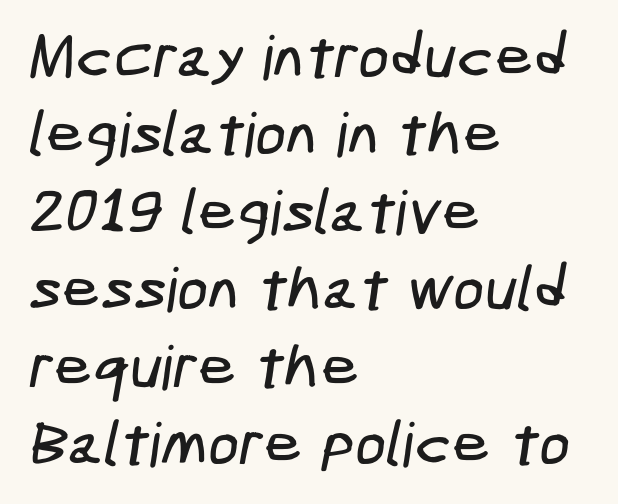
{"serif": "no", "width": "condensed", "stroke_contrast": "low", "x_height": "medium", "underline": "no", "align": "left", "line_spacing": "normal", "line_spacing_ratio": 1.27, "letter_spacing": "normal", "letter_spacing_em": 0.0, "glyph_px": 61}
